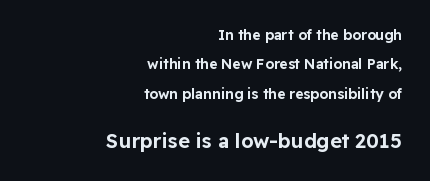
Q: Is the text italic (slanted)? A: No, it is upright.
Q: Is the text underlined? A: No.
Q: How is the paragraph aligned? A: Right-aligned.
Q: Is the spacing between letters normal or unusually wide? A: Normal.
Q: Is the spacing between lines tight, normal or loose? A: Loose.
Q: Which block of text is set in a larger size, the first (top) or the second (bottom)? A: The second (bottom) one.
